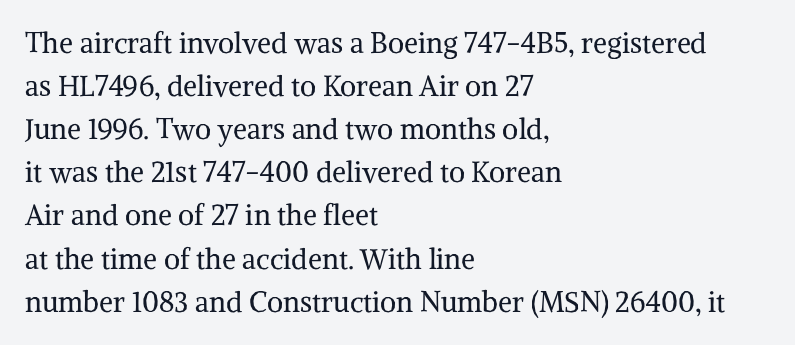
{"serif": "yes", "italic": "no", "bold": "no", "weight": "regular", "width": "normal", "stroke_contrast": "medium", "x_height": "medium", "monospaced": "no", "underline": "no", "align": "left", "line_spacing": "normal", "line_spacing_ratio": 1.54, "letter_spacing": "normal", "letter_spacing_em": 0.0, "glyph_px": 28}
